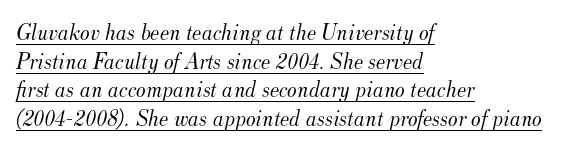
The rendering uses the underline text-decoration. Heft: none added — not bold. Typeset ragged right — the left edge is the straight one. Yep, that's italic — everything's leaning. No extra tracking has been applied to these lines.
